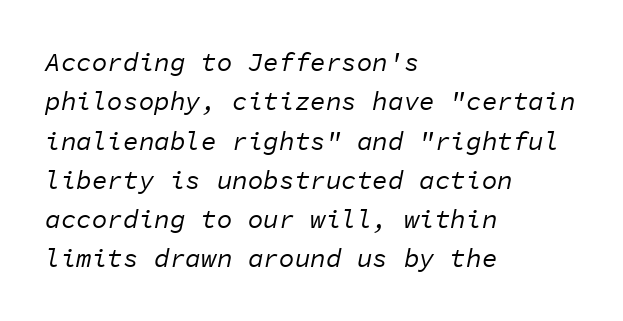
The image shows 26 px text type, italic (leaning right); set left-aligned, normal line spacing (1.51x), normal letter spacing, not underlined.
